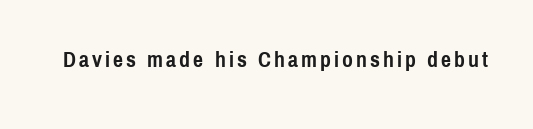
Weight check: bold — yes, fully. Rule under the text: the space is simply empty. Quick note: not italic, upright.
